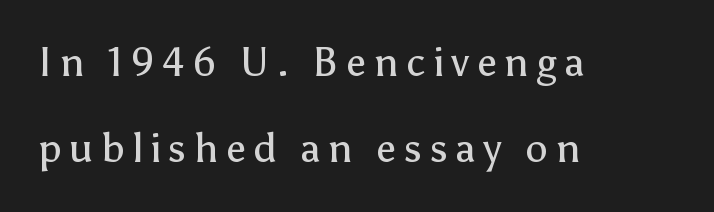
{"serif": "no", "italic": "no", "bold": "no", "weight": "regular", "width": "normal", "stroke_contrast": "low", "x_height": "medium", "monospaced": "no", "underline": "no", "align": "left", "line_spacing": "loose", "line_spacing_ratio": 2.16, "glyph_px": 40}
